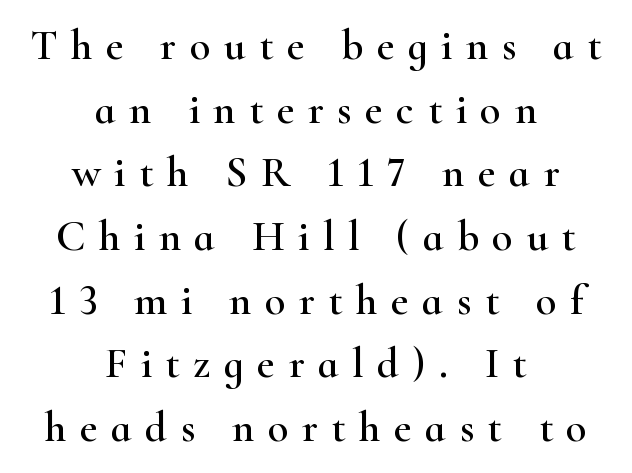
Q: Is the text italic (slanted)? A: No, it is upright.
Q: Is the typeface a serif or a sans-serif typeface? A: Serif.
Q: Is the text underlined? A: No.
Q: How is the paragraph aligned? A: Centered.
Q: Is the spacing between letters normal or unusually wide? A: Unusually wide.
Q: Is the spacing between lines tight, normal or loose? A: Normal.
Q: Width (condensed, normal, or wide)? A: Wide.
Q: Stroke contrast? A: High.
Q: x-height? A: Small.
Q: Monospaced? A: No.
